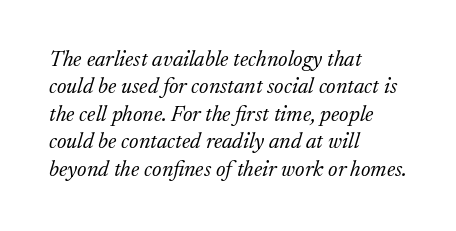
Q: Is the text bold? A: No.
Q: Is the text italic (slanted)? A: Yes, it leans right by about 17 degrees.
Q: Is the text underlined? A: No.
Q: How is the paragraph aligned? A: Left-aligned.
Q: Is the spacing between letters normal or unusually wide? A: Normal.
Q: Is the spacing between lines tight, normal or loose? A: Normal.
